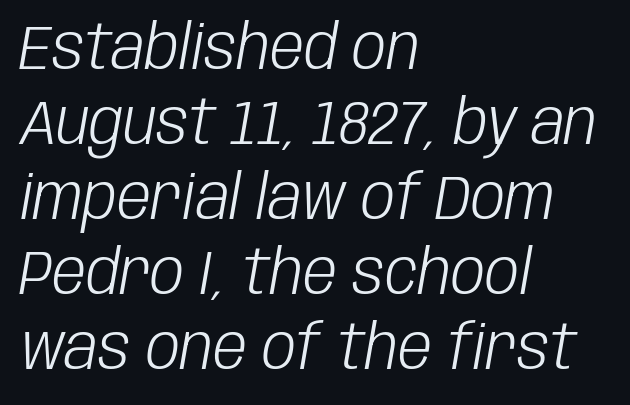
Q: Is the text bold? A: No.
Q: Is the text italic (slanted)? A: Yes, it leans right by about 10 degrees.
Q: Is the text underlined? A: No.
Q: How is the paragraph aligned? A: Left-aligned.
Q: Is the spacing between letters normal or unusually wide? A: Normal.
Q: Width (condensed, normal, or wide)? A: Condensed.
Q: Stroke contrast? A: Low.
Q: x-height? A: Large.
Q: Monospaced? A: No.
